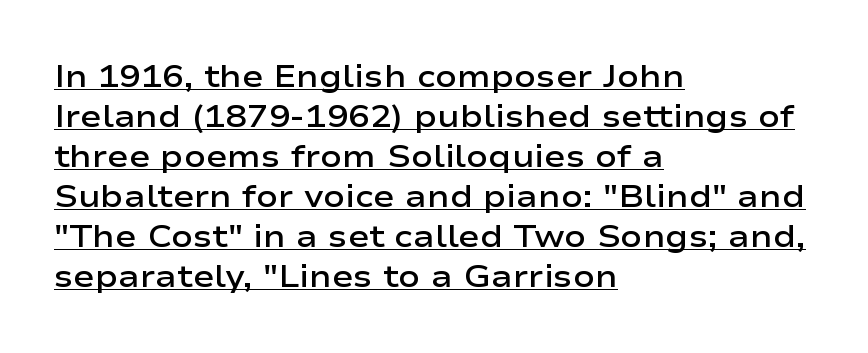
Q: Is the text bold? A: Semi-bold.
Q: Is the text italic (slanted)? A: No, it is upright.
Q: Is the typeface a serif or a sans-serif typeface? A: Sans-serif.
Q: Is the text underlined? A: Yes.
Q: How is the paragraph aligned? A: Left-aligned.
Q: Is the spacing between letters normal or unusually wide? A: Normal.
Q: Is the spacing between lines tight, normal or loose? A: Normal.
Q: Width (condensed, normal, or wide)? A: Wide.
Q: Stroke contrast? A: Low.
Q: x-height? A: Medium.
Q: Monospaced? A: No.
